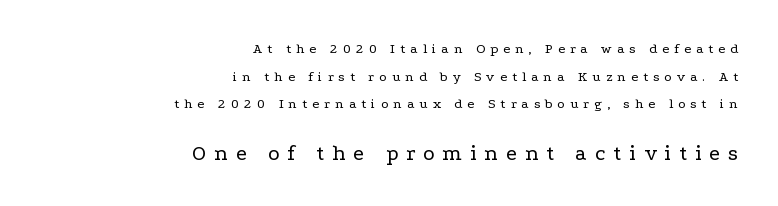
The image shows 22 px text type, upright; set right-aligned, loose line spacing (1.98x), unusually wide letter spacing (+0.36 em), not underlined; the second (bottom) block is 1.57x larger.
